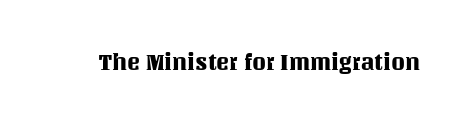
Q: Is the text italic (slanted)? A: No, it is upright.
Q: Is the text underlined? A: No.
Q: Is the spacing between letters normal or unusually wide? A: Normal.
